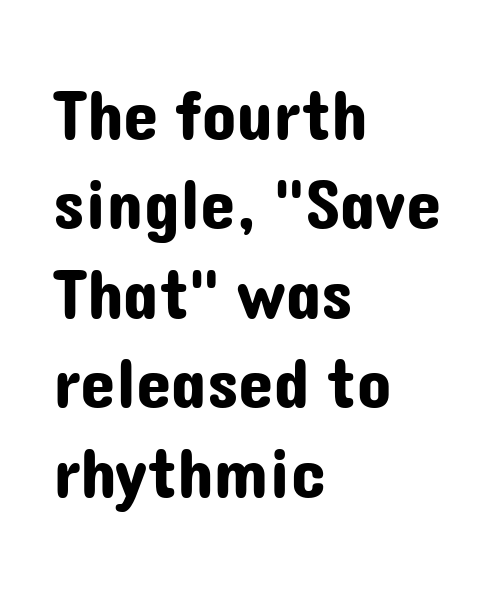
Q: Is the text italic (slanted)? A: No, it is upright.
Q: Is the typeface a serif or a sans-serif typeface? A: Sans-serif.
Q: Is the text underlined? A: No.
Q: How is the paragraph aligned? A: Left-aligned.
Q: Is the spacing between letters normal or unusually wide? A: Normal.
Q: Is the spacing between lines tight, normal or loose? A: Normal.
Q: Width (condensed, normal, or wide)? A: Normal.
Q: Stroke contrast? A: Low.
Q: x-height? A: Medium.
Q: Monospaced? A: No.
